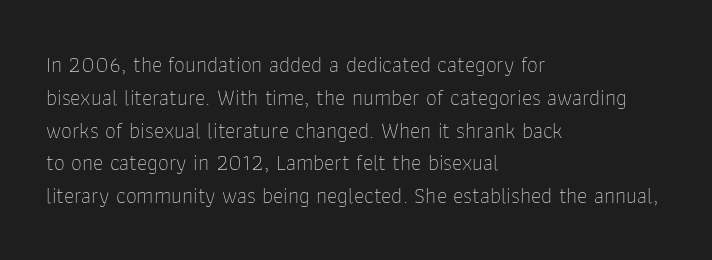
{"italic": "no", "bold": "no", "underline": "no", "align": "left", "line_spacing": "normal", "line_spacing_ratio": 1.49, "letter_spacing": "normal", "letter_spacing_em": 0.0, "glyph_px": 22}
